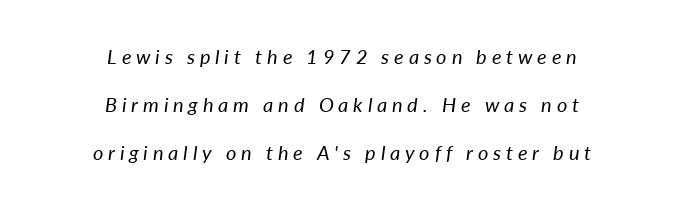
{"italic": "yes", "lean": "right", "slant_degrees": 7, "bold": "no", "underline": "no", "align": "center", "line_spacing": "loose", "line_spacing_ratio": 2.4, "letter_spacing": "wide", "letter_spacing_em": 0.24, "glyph_px": 20}
